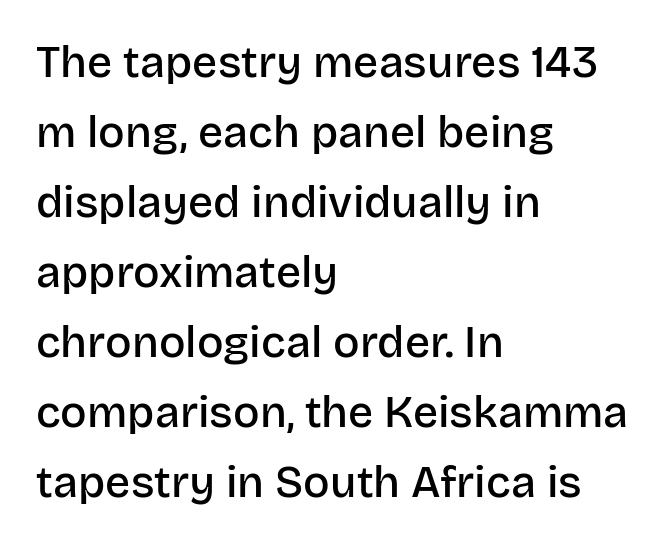
The lettering holds an erect, upright posture throughout. Students, observe: this is what conventionally led text looks like. The rag falls on the right side of this text block. The glyphs have the mass of a demibold cut, below bold. The baseline area is clear. In terms of letterform style, serifs are entirely absent.
